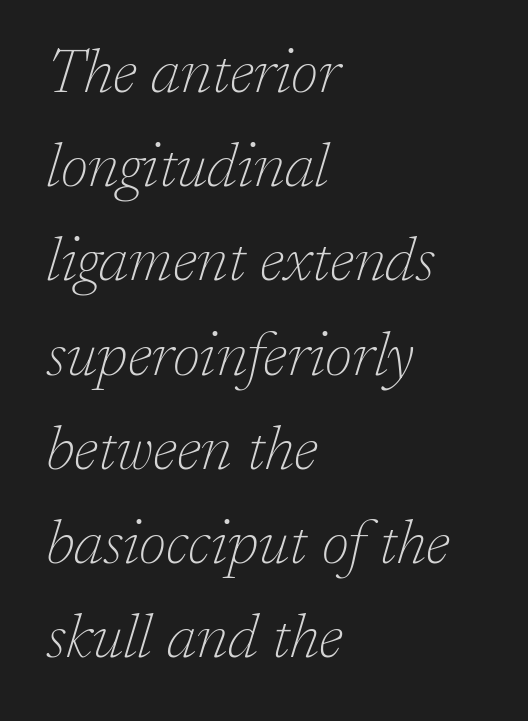
{"serif": "yes", "italic": "yes", "lean": "right", "slant_degrees": 17, "bold": "no", "weight": "thin", "width": "normal", "stroke_contrast": "low", "x_height": "medium", "monospaced": "no", "underline": "no", "align": "left", "line_spacing": "normal", "line_spacing_ratio": 1.52, "letter_spacing": "normal", "letter_spacing_em": 0.0, "glyph_px": 62}
